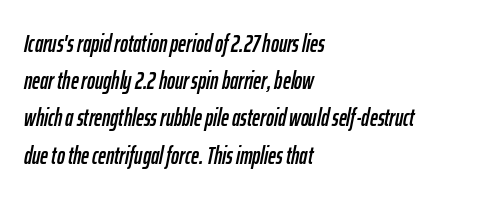
Is there much room between lines? A standard amount, neither cramped nor airy. The gap between lines stays unmarked. Each word holds together tightly as a unit, with standard inter-letter gaps. This is oblique type, the kind used for emphasis or titles.
